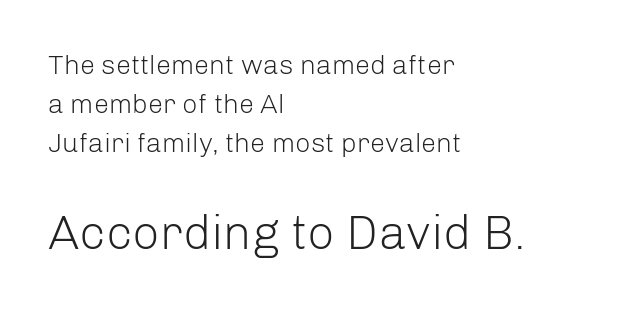
Q: Is the text bold? A: No.
Q: Is the text italic (slanted)? A: No, it is upright.
Q: Is the typeface a serif or a sans-serif typeface? A: Sans-serif.
Q: Is the text underlined? A: No.
Q: How is the paragraph aligned? A: Left-aligned.
Q: Is the spacing between letters normal or unusually wide? A: Normal.
Q: Is the spacing between lines tight, normal or loose? A: Normal.
Q: Which block of text is set in a larger size, the first (top) or the second (bottom)? A: The second (bottom) one.
Q: Width (condensed, normal, or wide)? A: Normal.
Q: Stroke contrast? A: Low.
Q: x-height? A: Medium.
Q: Monospaced? A: No.
